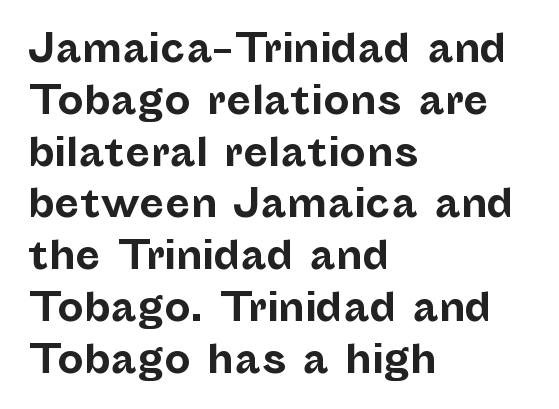
The image shows 37 px bold sans-serif type, upright; set left-aligned, normal line spacing (1.4x), normal letter spacing, not underlined; low stroke contrast and a medium x-height.
